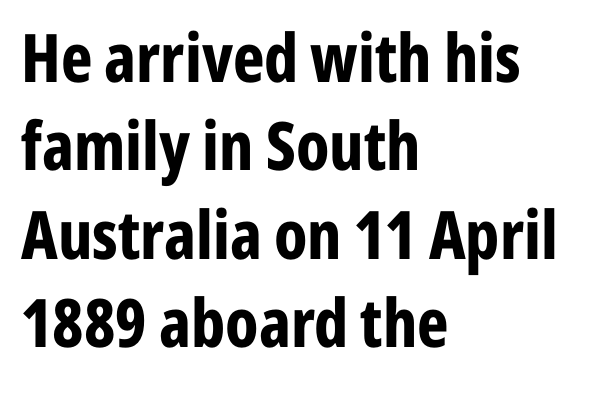
Q: Is the text bold? A: Yes.
Q: Is the text italic (slanted)? A: No, it is upright.
Q: Is the typeface a serif or a sans-serif typeface? A: Sans-serif.
Q: Is the text underlined? A: No.
Q: How is the paragraph aligned? A: Left-aligned.
Q: Is the spacing between letters normal or unusually wide? A: Normal.
Q: Is the spacing between lines tight, normal or loose? A: Normal.
Q: Width (condensed, normal, or wide)? A: Condensed.
Q: Stroke contrast? A: Low.
Q: x-height? A: Medium.
Q: Monospaced? A: No.
